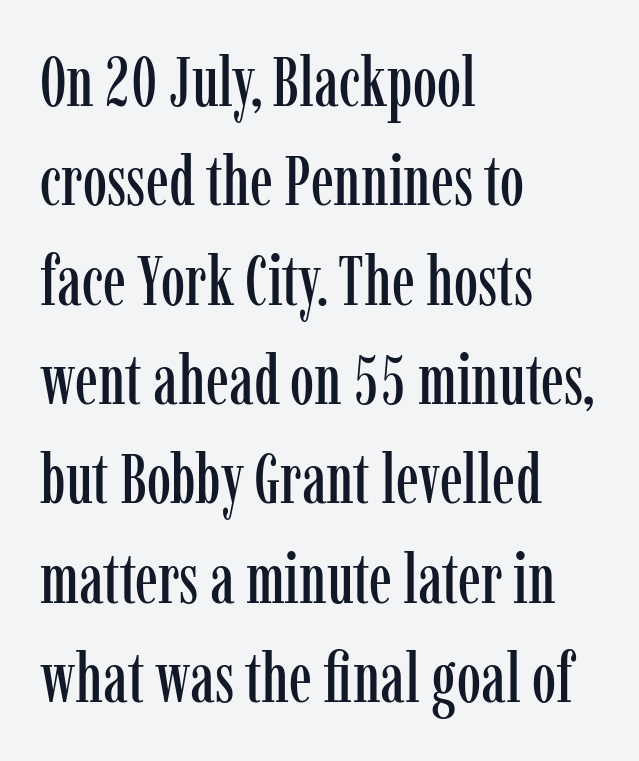
{"serif": "yes", "italic": "no", "width": "condensed", "stroke_contrast": "low", "x_height": "medium", "monospaced": "no", "underline": "no", "align": "left", "line_spacing": "normal", "line_spacing_ratio": 1.44, "letter_spacing": "normal", "letter_spacing_em": 0.0, "glyph_px": 69}
